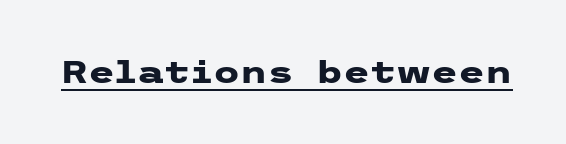
The image shows 31 px heavy, wide sans-serif type, upright; set normal letter spacing, underlined; low stroke contrast and a medium x-height.
